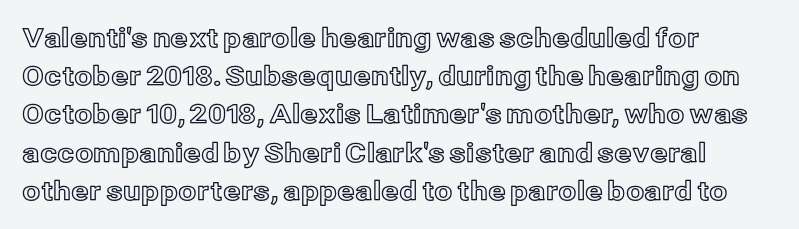
Glance below the letters and you will spot only blank space. Interline gaps are of average width in this sample. The type sits square on the baseline with zero lean. The text block is weighted toward the left margin, trailing off unevenly rightward. These lines keep a tight, regular rhythm from letter to letter.
